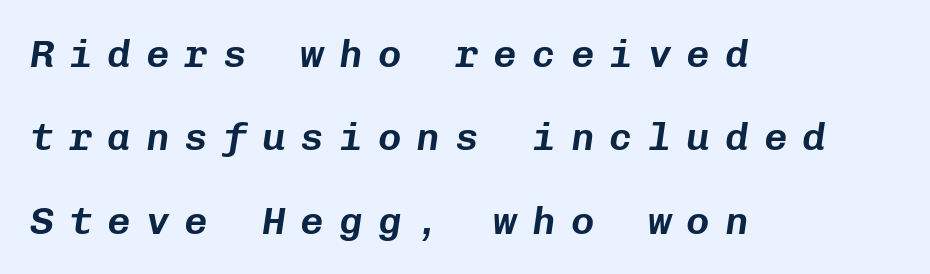
The space between consecutive lines is lavish. Is the type slanted? Yes — the strokes lean at a clear angle. Alignment: flush left. Only glyphs here, with clear space below each row.
